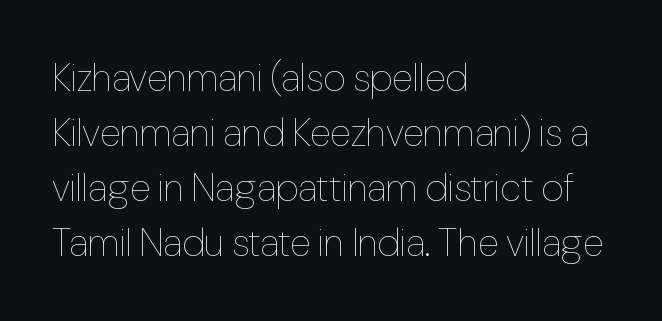
{"italic": "no", "bold": "no", "weight": "thin", "width": "condensed", "stroke_contrast": "low", "x_height": "medium", "monospaced": "no", "underline": "no", "align": "left", "line_spacing": "normal", "line_spacing_ratio": 1.41, "letter_spacing": "normal", "letter_spacing_em": 0.0, "glyph_px": 39}
